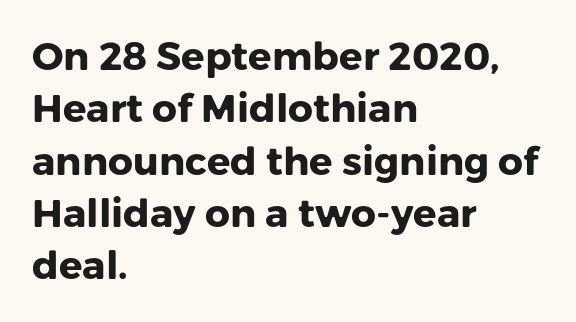
The image shows 39 px heavy sans-serif type, upright; set left-aligned, normal line spacing (1.34x), normal letter spacing, not underlined; low stroke contrast and a medium x-height.
